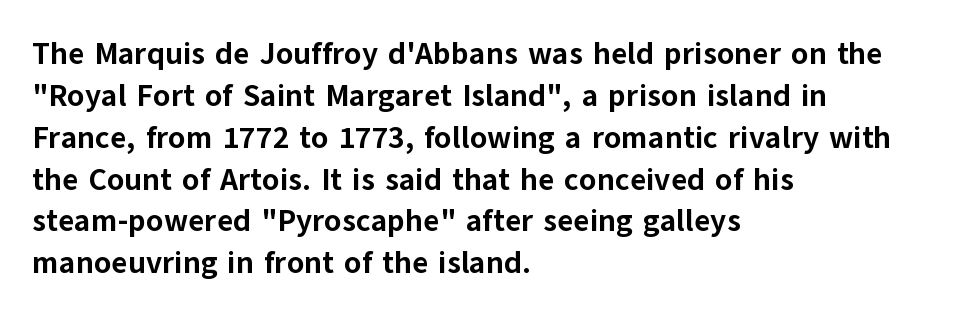
The area under the type is left untouched. Students, observe: this is what conventionally led text looks like. The letters advance in unequal steps, a hallmark of proportional type. Typesetter's note: full bold, strokes at maximum text heaviness. Nope, no serifs anywhere on these letters.
